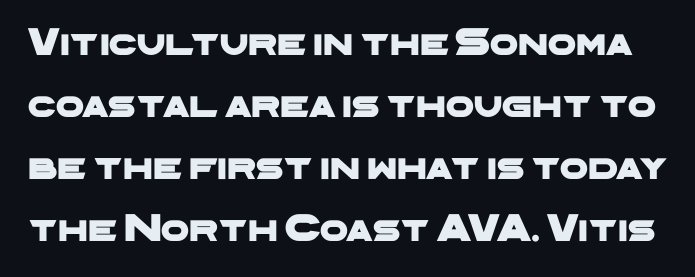
{"serif": "no", "width": "wide", "stroke_contrast": "low", "x_height": "medium", "monospaced": "no", "underline": "no", "line_spacing": "normal", "line_spacing_ratio": 1.55, "letter_spacing": "normal", "letter_spacing_em": 0.0, "glyph_px": 40}
